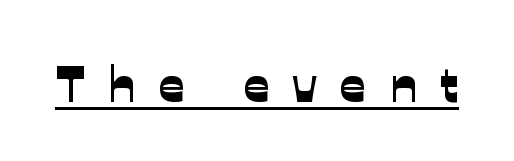
Looks like someone drew a line under every word here. Note the varied advance widths — an 'i' is clearly narrower than an 'm'. What stands out about the letter spacing? Its width — letters are far apart. The type family on display is of the sans-serif kind.
